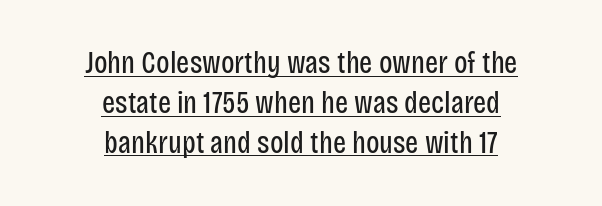
Q: Is the text bold? A: No.
Q: Is the text italic (slanted)? A: No, it is upright.
Q: Is the typeface a serif or a sans-serif typeface? A: Sans-serif.
Q: Is the text underlined? A: Yes.
Q: How is the paragraph aligned? A: Centered.
Q: Is the spacing between letters normal or unusually wide? A: Normal.
Q: Is the spacing between lines tight, normal or loose? A: Normal.
Q: Width (condensed, normal, or wide)? A: Condensed.
Q: Stroke contrast? A: Low.
Q: x-height? A: Large.
Q: Monospaced? A: No.
